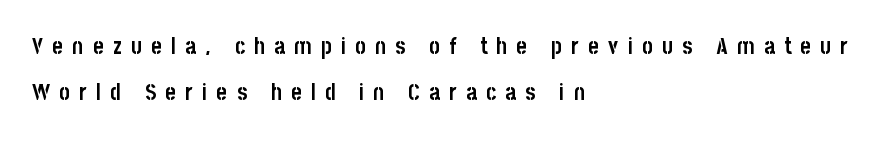
The image shows 23 px bold type, upright; set left-aligned, loose line spacing (2.02x), unusually wide letter spacing (+0.4 em), not underlined.
